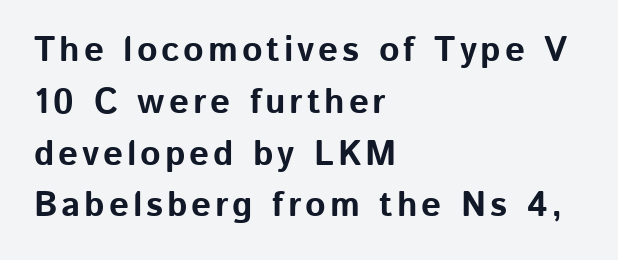
{"serif": "no", "italic": "no", "bold": "yes", "weight": "bold", "width": "normal", "stroke_contrast": "low", "x_height": "medium", "monospaced": "no", "underline": "no", "align": "left", "line_spacing": "normal", "line_spacing_ratio": 1.48, "glyph_px": 35}
